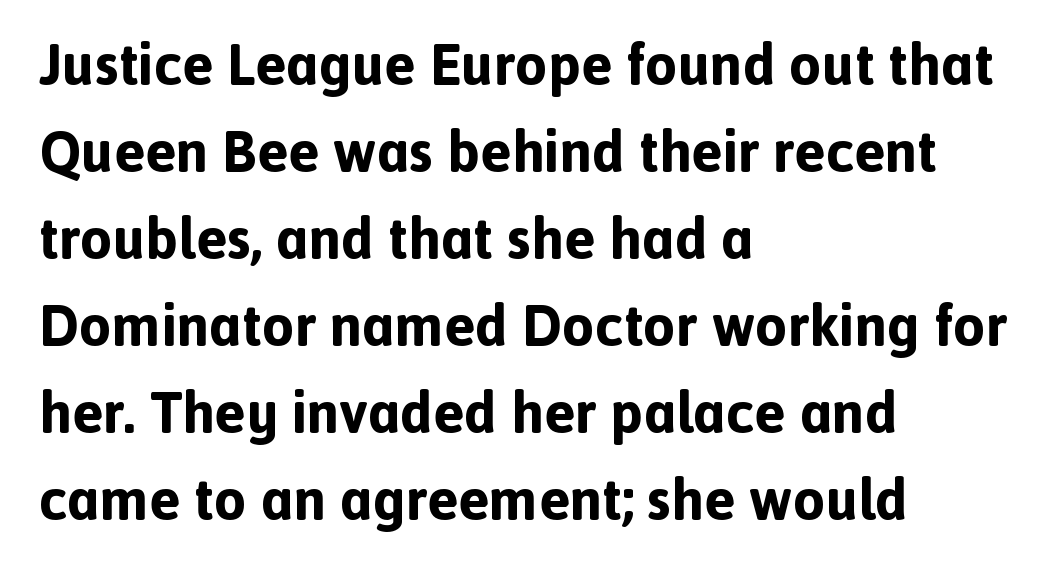
Q: Is the text bold? A: Yes.
Q: Is the text italic (slanted)? A: No, it is upright.
Q: Is the typeface a serif or a sans-serif typeface? A: Sans-serif.
Q: Is the text underlined? A: No.
Q: How is the paragraph aligned? A: Left-aligned.
Q: Is the spacing between letters normal or unusually wide? A: Normal.
Q: Is the spacing between lines tight, normal or loose? A: Normal.
Q: Width (condensed, normal, or wide)? A: Normal.
Q: x-height? A: Medium.
Q: Monospaced? A: No.
